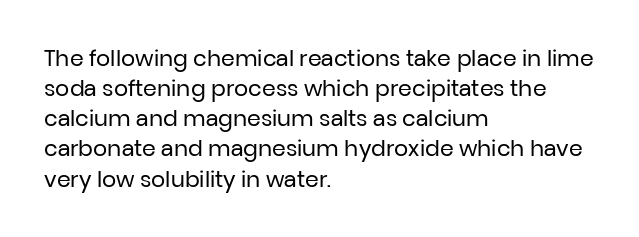
The image shows 22 px text type, upright; set left-aligned, normal line spacing (1.37x), normal letter spacing, not underlined.
